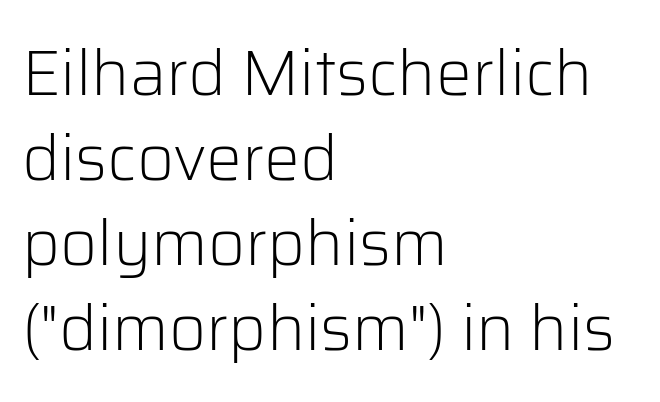
{"serif": "no", "italic": "no", "bold": "no", "weight": "light", "width": "normal", "stroke_contrast": "low", "x_height": "medium", "monospaced": "no", "underline": "no", "align": "left", "line_spacing": "normal", "line_spacing_ratio": 1.33, "letter_spacing": "normal", "letter_spacing_em": 0.0, "glyph_px": 64}
